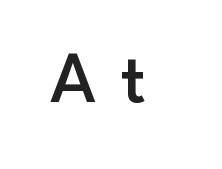
Q: Is the text bold? A: Semi-bold.
Q: Is the text italic (slanted)? A: No, it is upright.
Q: Is the typeface a serif or a sans-serif typeface? A: Sans-serif.
Q: Is the text underlined? A: No.
Q: Is the spacing between letters normal or unusually wide? A: Unusually wide.
Q: Width (condensed, normal, or wide)? A: Normal.
Q: Stroke contrast? A: Low.
Q: x-height? A: Small.
Q: Monospaced? A: No.
